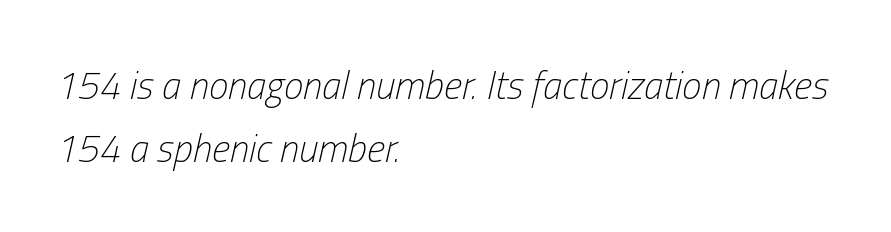
{"italic": "yes", "lean": "right", "slant_degrees": 13, "bold": "no", "weight": "light", "width": "condensed", "stroke_contrast": "low", "x_height": "medium", "monospaced": "no", "underline": "no", "align": "left", "line_spacing": "normal", "line_spacing_ratio": 1.61, "letter_spacing": "normal", "letter_spacing_em": 0.0, "glyph_px": 39}
